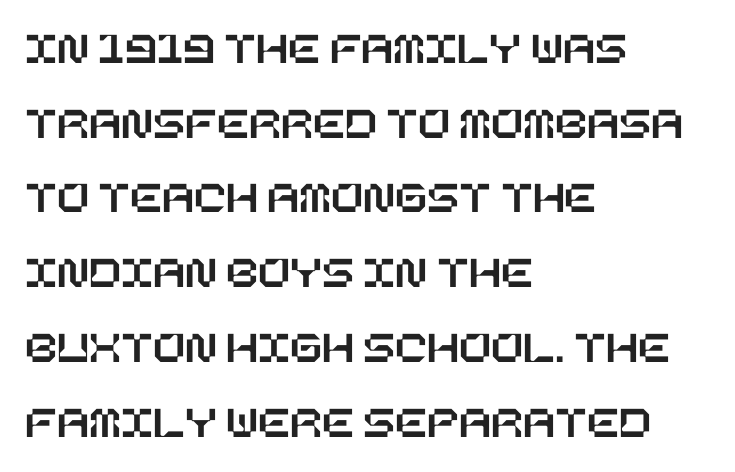
The image shows 47 px text type, upright; set left-aligned, normal line spacing (1.59x), normal letter spacing, not underlined; low stroke contrast and a large x-height.
